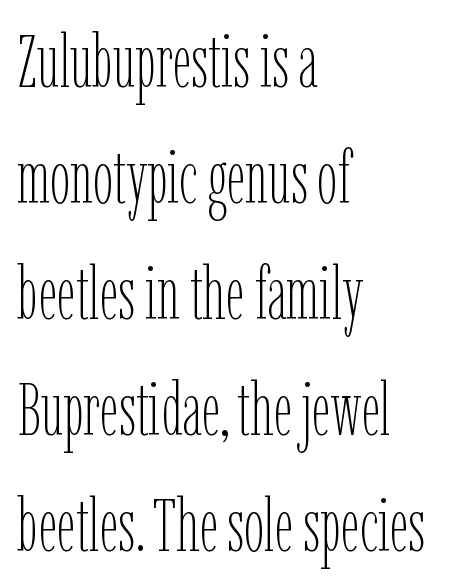
{"italic": "no", "bold": "no", "weight": "thin", "width": "condensed", "stroke_contrast": "low", "x_height": "medium", "monospaced": "no", "underline": "no", "align": "left", "line_spacing": "normal", "line_spacing_ratio": 1.59, "letter_spacing": "normal", "letter_spacing_em": 0.0, "glyph_px": 73}
